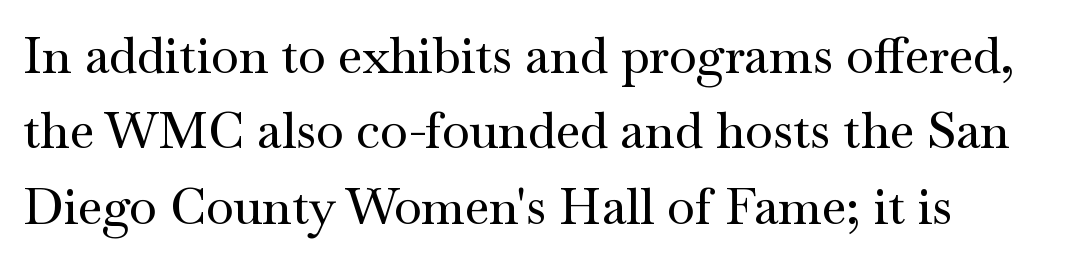
{"serif": "yes", "italic": "no", "width": "wide", "stroke_contrast": "medium", "x_height": "small", "monospaced": "no", "underline": "no", "align": "left", "line_spacing": "normal", "line_spacing_ratio": 1.51, "letter_spacing": "normal", "letter_spacing_em": 0.0, "glyph_px": 50}
